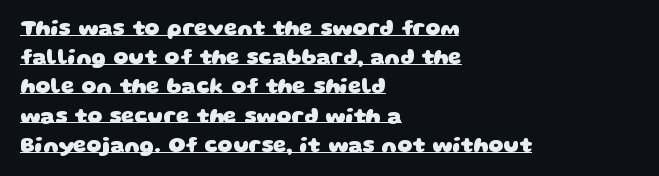
Q: Is the text bold? A: Yes.
Q: Is the text underlined? A: Yes.
Q: How is the paragraph aligned? A: Left-aligned.
Q: Is the spacing between letters normal or unusually wide? A: Normal.
Q: Is the spacing between lines tight, normal or loose? A: Normal.
